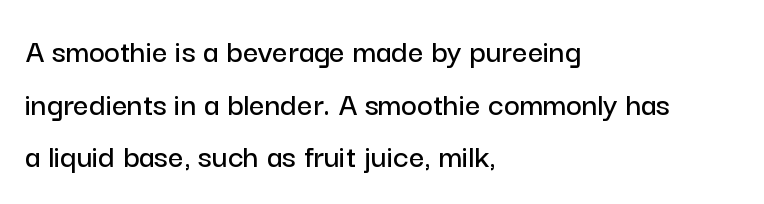
{"serif": "no", "italic": "no", "width": "normal", "stroke_contrast": "low", "x_height": "medium", "monospaced": "no", "underline": "no", "align": "left", "line_spacing": "normal", "line_spacing_ratio": 1.55, "letter_spacing": "normal", "letter_spacing_em": 0.0, "glyph_px": 34}
